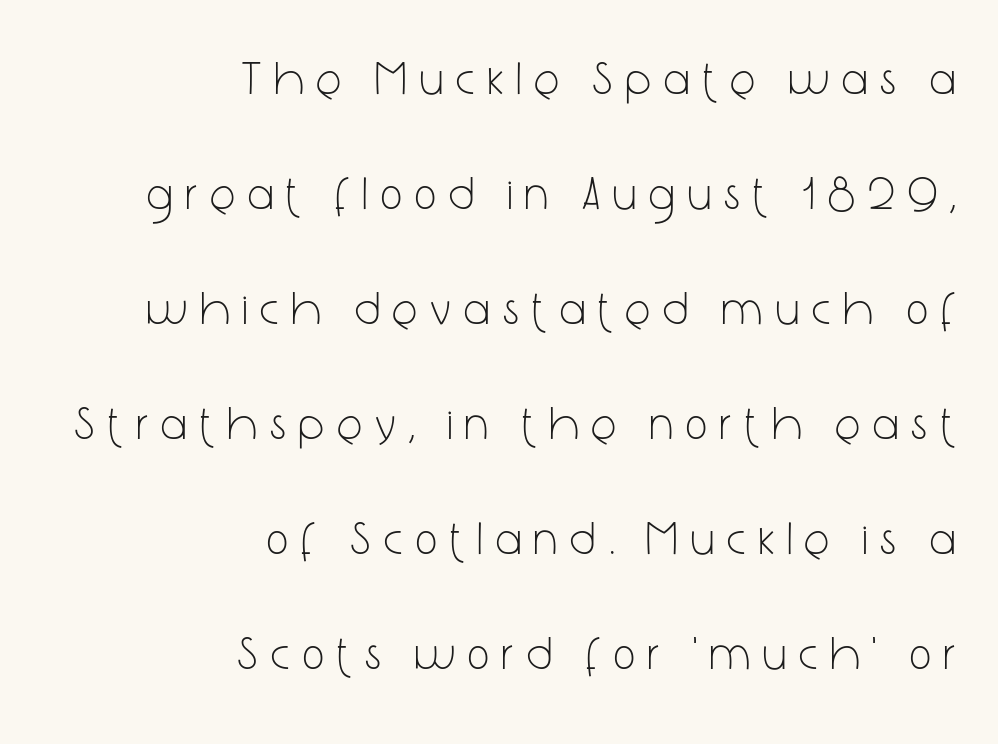
{"serif": "no", "italic": "no", "bold": "no", "weight": "light", "width": "condensed", "stroke_contrast": "low", "x_height": "medium", "monospaced": "no", "underline": "no", "align": "right", "line_spacing": "loose", "line_spacing_ratio": 2.5, "letter_spacing": "wide", "letter_spacing_em": 0.3, "glyph_px": 46}
